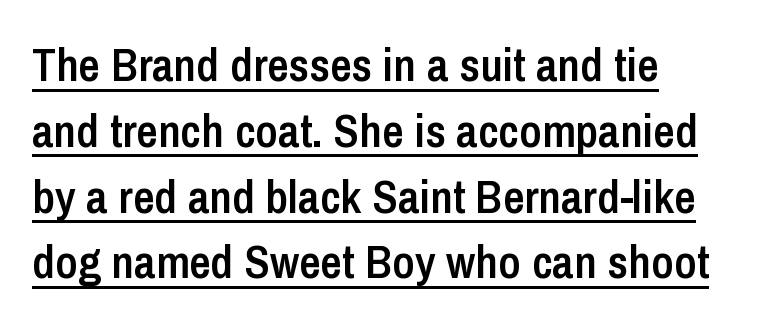
The image shows 47 px semibold, condensed sans-serif type, upright; set left-aligned, normal line spacing (1.4x), normal letter spacing, underlined; low stroke contrast and a medium x-height.
